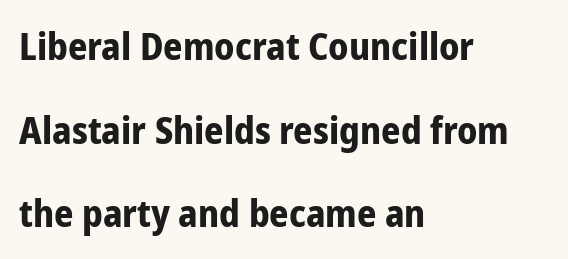
Q: Is the text bold? A: Yes.
Q: Is the text italic (slanted)? A: No, it is upright.
Q: Is the typeface a serif or a sans-serif typeface? A: Sans-serif.
Q: Is the text underlined? A: No.
Q: How is the paragraph aligned? A: Left-aligned.
Q: Is the spacing between letters normal or unusually wide? A: Normal.
Q: Is the spacing between lines tight, normal or loose? A: Loose.
Q: Width (condensed, normal, or wide)? A: Condensed.
Q: Stroke contrast? A: Low.
Q: x-height? A: Medium.
Q: Monospaced? A: No.
